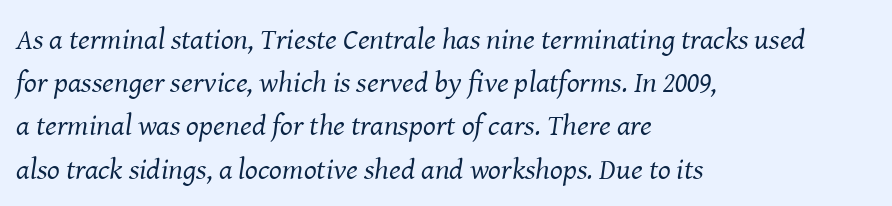
The letters look calm and open, with moderate or lighter stems. Check the space under the baseline: it is left empty. Character widths vary here, with narrow letters taking less room than wide ones. One-word summary of the alignment: left. Rendered with sloped, italic letterforms.
